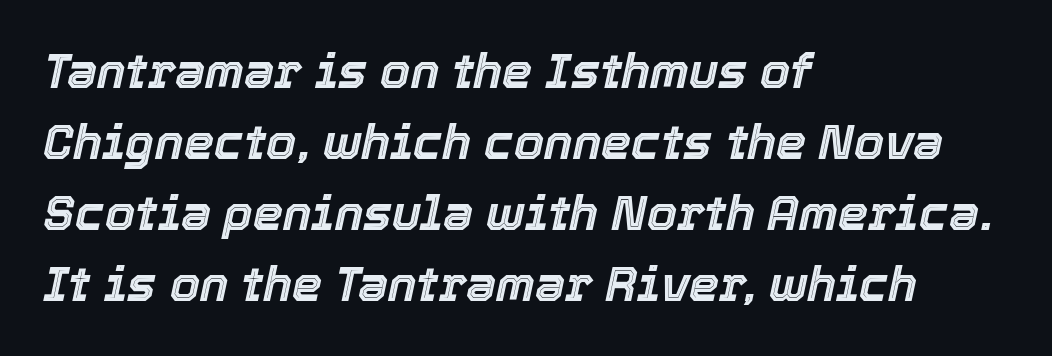
{"italic": "yes", "lean": "right", "slant_degrees": 12, "width": "normal", "x_height": "medium", "monospaced": "no", "underline": "no", "align": "left", "line_spacing": "normal", "line_spacing_ratio": 1.48, "letter_spacing": "normal", "letter_spacing_em": 0.0, "glyph_px": 48}
